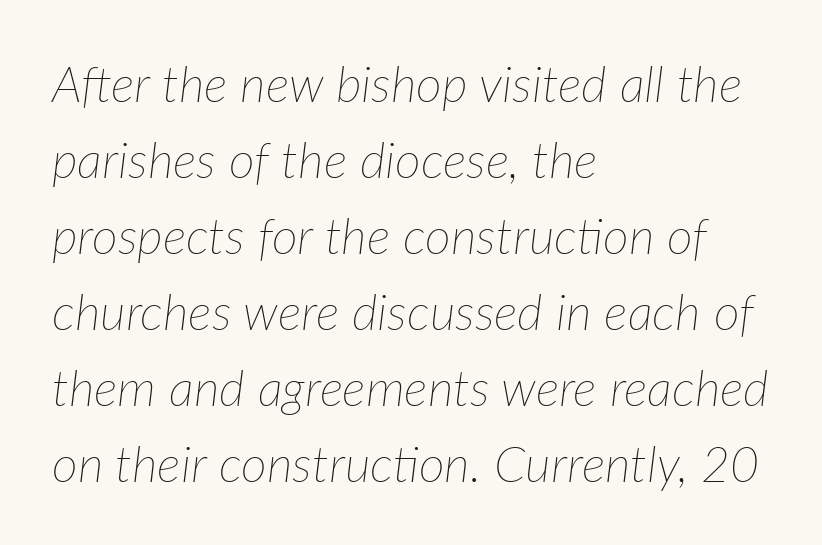
{"italic": "yes", "lean": "right", "slant_degrees": 7, "bold": "no", "weight": "thin", "width": "normal", "stroke_contrast": "low", "x_height": "medium", "monospaced": "no", "underline": "no", "align": "left", "line_spacing": "normal", "line_spacing_ratio": 1.52, "letter_spacing": "normal", "letter_spacing_em": 0.0, "glyph_px": 50}
